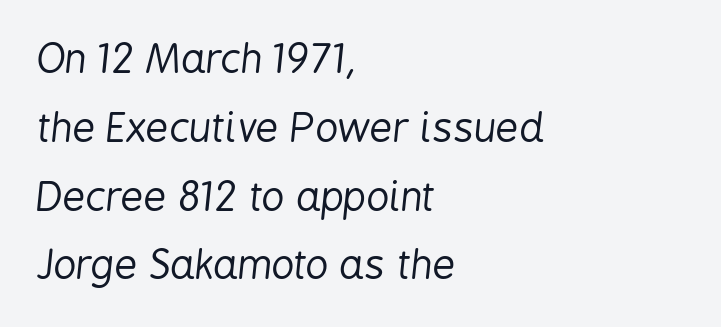
{"italic": "yes", "lean": "right", "slant_degrees": 6, "bold": "no", "weight": "regular", "width": "condensed", "stroke_contrast": "low", "x_height": "medium", "monospaced": "no", "underline": "no", "align": "left", "line_spacing_ratio": 1.72, "letter_spacing": "normal", "letter_spacing_em": 0.0, "glyph_px": 40}
